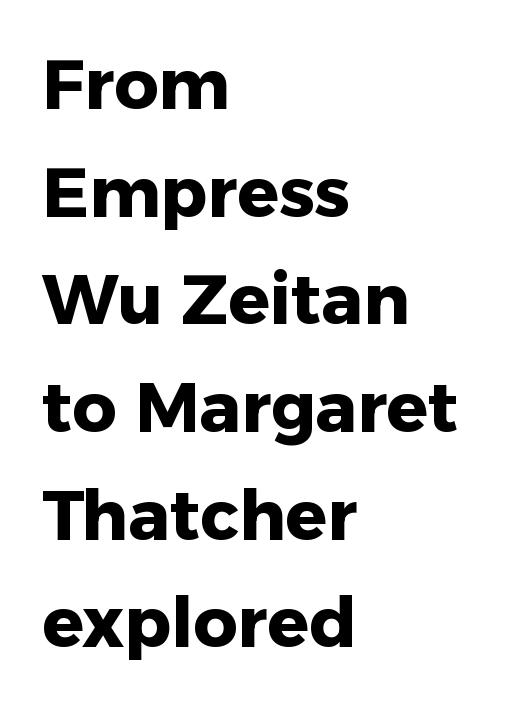
Q: Is the text bold? A: Yes.
Q: Is the text italic (slanted)? A: No, it is upright.
Q: Is the typeface a serif or a sans-serif typeface? A: Sans-serif.
Q: Is the text underlined? A: No.
Q: How is the paragraph aligned? A: Left-aligned.
Q: Is the spacing between letters normal or unusually wide? A: Normal.
Q: Is the spacing between lines tight, normal or loose? A: Normal.
Q: Width (condensed, normal, or wide)? A: Normal.
Q: Stroke contrast? A: Low.
Q: x-height? A: Medium.
Q: Monospaced? A: No.
